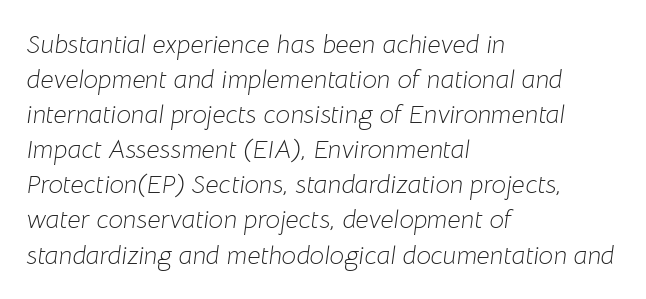
{"italic": "yes", "lean": "right", "slant_degrees": 8, "bold": "no", "underline": "no", "align": "left", "line_spacing": "normal", "line_spacing_ratio": 1.35, "letter_spacing": "normal", "letter_spacing_em": 0.0, "glyph_px": 26}
